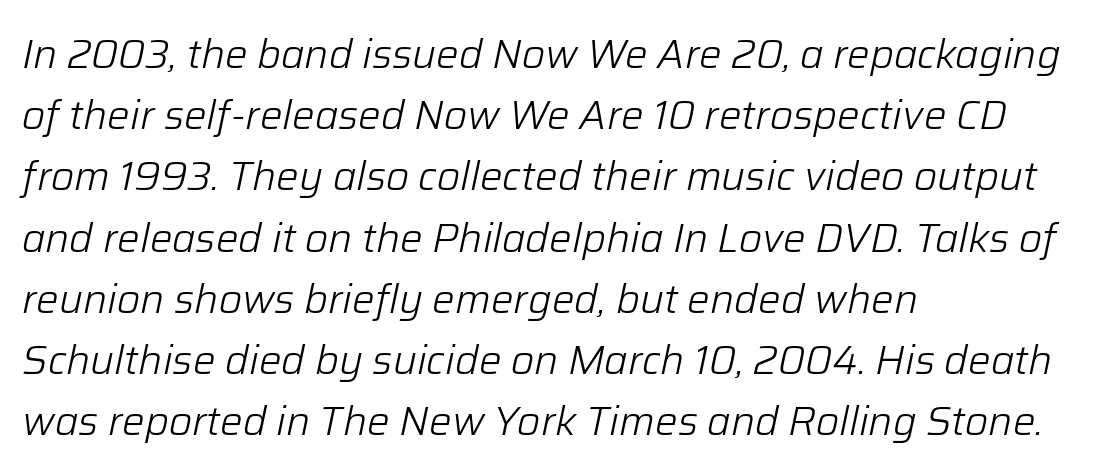
Q: Is the text bold? A: No.
Q: Is the text italic (slanted)? A: Yes, it leans right by about 12 degrees.
Q: Is the text underlined? A: No.
Q: How is the paragraph aligned? A: Left-aligned.
Q: Is the spacing between letters normal or unusually wide? A: Normal.
Q: Is the spacing between lines tight, normal or loose? A: Normal.
Q: Width (condensed, normal, or wide)? A: Normal.
Q: Stroke contrast? A: Low.
Q: x-height? A: Medium.
Q: Monospaced? A: No.
